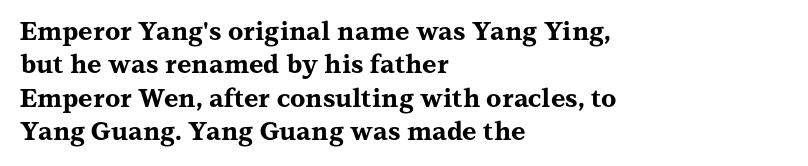
{"italic": "no", "bold": "yes", "underline": "no", "align": "left", "line_spacing": "normal", "line_spacing_ratio": 1.34, "letter_spacing": "normal", "letter_spacing_em": 0.0, "glyph_px": 25}
